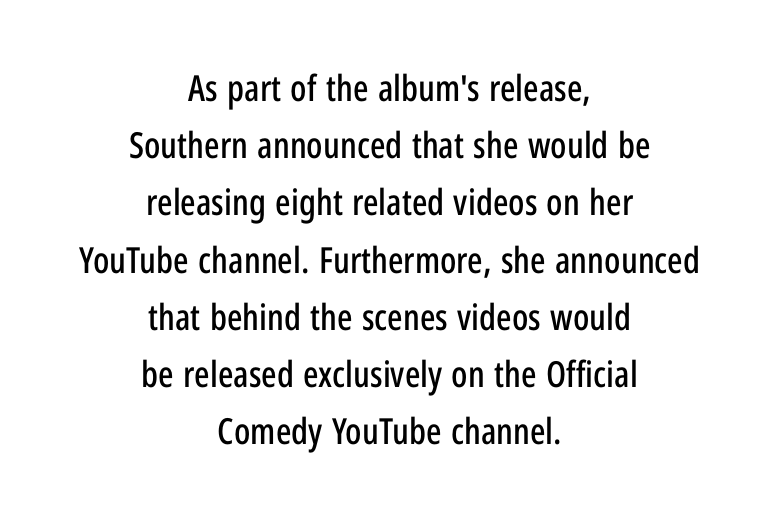
{"serif": "no", "italic": "no", "width": "condensed", "stroke_contrast": "low", "x_height": "medium", "monospaced": "no", "underline": "no", "align": "center", "line_spacing": "normal", "line_spacing_ratio": 1.59, "letter_spacing": "normal", "letter_spacing_em": 0.0, "glyph_px": 36}
